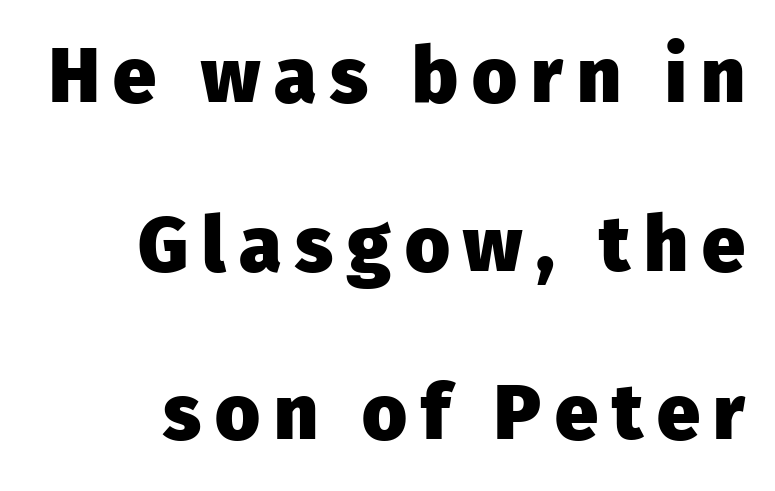
{"serif": "no", "italic": "no", "bold": "yes", "weight": "heavy", "width": "normal", "stroke_contrast": "low", "x_height": "medium", "monospaced": "no", "underline": "no", "align": "right", "line_spacing": "loose", "line_spacing_ratio": 2.19, "glyph_px": 77}
